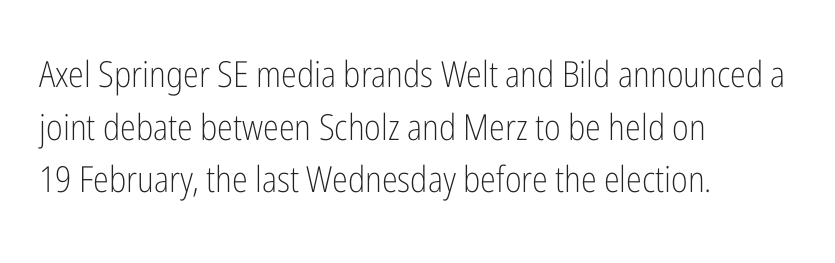
The image shows 36 px light, condensed sans-serif type, upright; set left-aligned, normal line spacing (1.46x), normal letter spacing, not underlined; low stroke contrast and a medium x-height.
